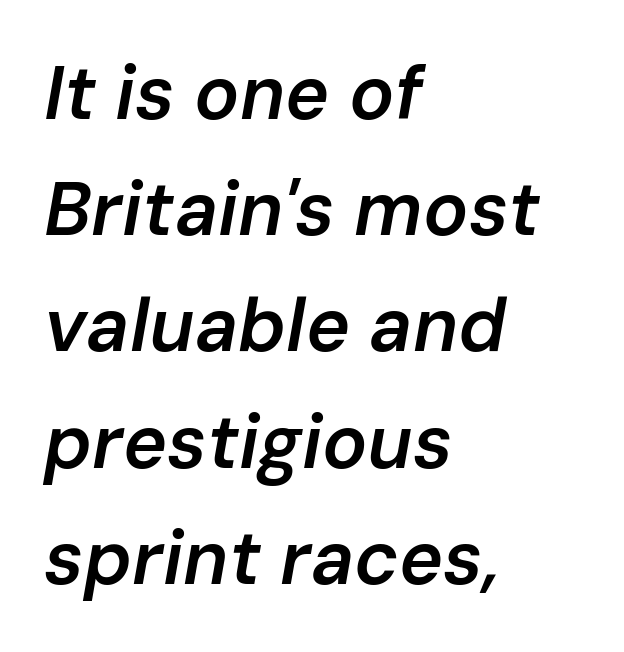
{"italic": "yes", "lean": "right", "slant_degrees": 10, "bold": "semi", "weight": "semibold", "width": "normal", "stroke_contrast": "low", "x_height": "medium", "monospaced": "no", "underline": "no", "align": "left", "line_spacing": "normal", "line_spacing_ratio": 1.55, "letter_spacing": "normal", "letter_spacing_em": 0.0, "glyph_px": 75}
